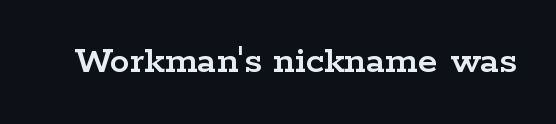
{"serif": "yes", "italic": "no", "width": "wide", "stroke_contrast": "low", "x_height": "medium", "monospaced": "no", "underline": "no", "letter_spacing": "normal", "letter_spacing_em": 0.0, "glyph_px": 40}
